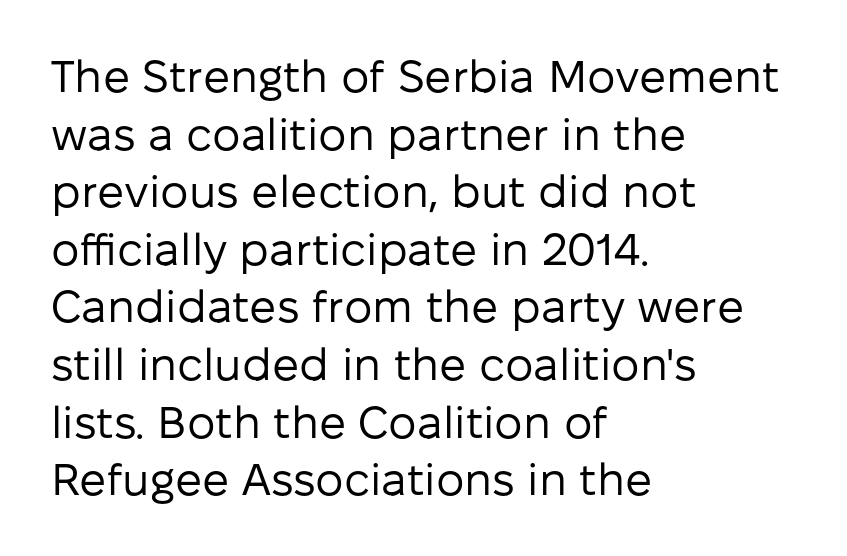
Tall strokes in this sample are plumb rather than angled. The letterforms sit shoulder to shoulder at normal distance. The passage shown is not bold in any degree. This sample has the flowing, uneven cadence of proportional lettering.
